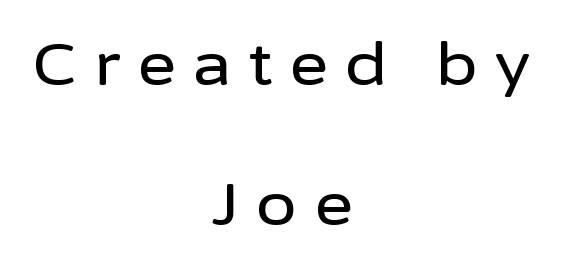
A typesetter would call this proportional, since set widths differ per character. Do the letters lean? They stand straight. The face used here is a sans, in the tradition of grotesques and geometrics. Leftover space on each line is divided equally before and after the words. Each new line begins a long way beneath the previous one. Beneath every word, the page is bare.
